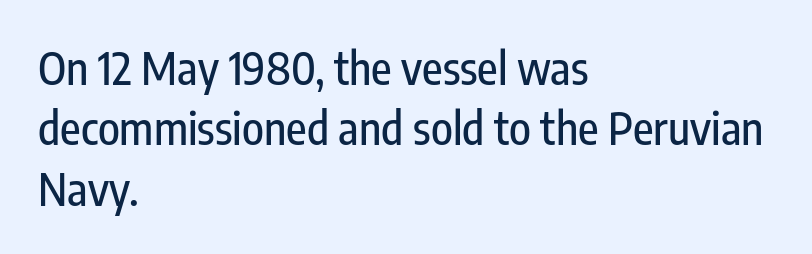
The image shows 45 px condensed sans-serif type, upright; set left-aligned, normal line spacing (1.34x), normal letter spacing, not underlined; low stroke contrast and a medium x-height.
